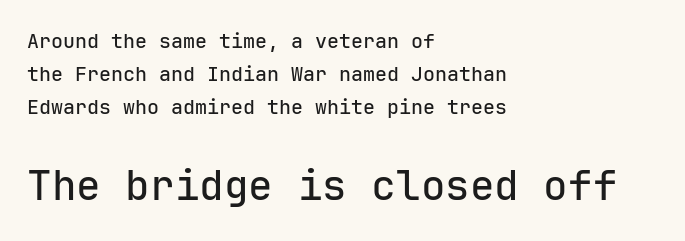
The image shows 41 px sans-serif type, upright, monospaced; set left-aligned, normal line spacing (1.64x), normal letter spacing, not underlined; the second (bottom) block is 2.05x larger; low stroke contrast and a medium x-height.
